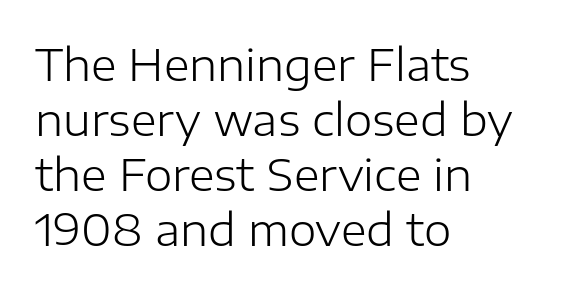
This sample keeps an unexceptional amount of space between lines. Typeset ragged right — the left edge is the straight one. The letters stand straight up with perfectly vertical stems. This sample has the flowing, uneven cadence of proportional lettering. Glyph-to-glyph distance matches everyday printed text. Nothing heavy about these letters — not bold at all.
